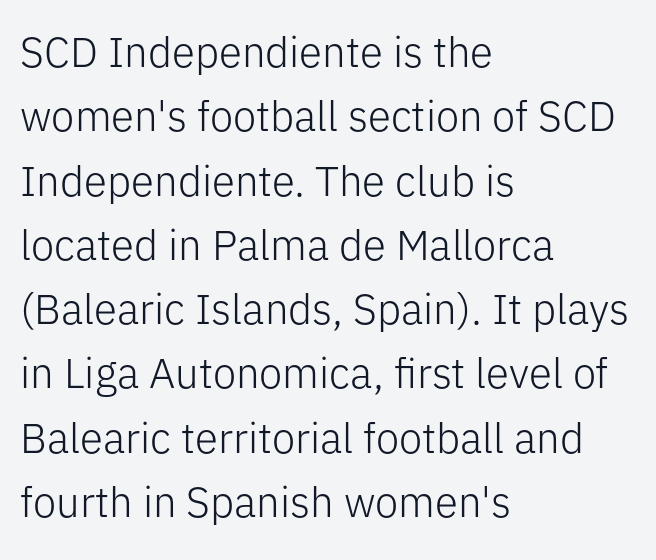
{"serif": "no", "italic": "no", "bold": "no", "weight": "light", "width": "normal", "stroke_contrast": "low", "x_height": "medium", "monospaced": "no", "underline": "no", "align": "left", "line_spacing": "normal", "line_spacing_ratio": 1.53, "letter_spacing": "normal", "letter_spacing_em": 0.0, "glyph_px": 42}
